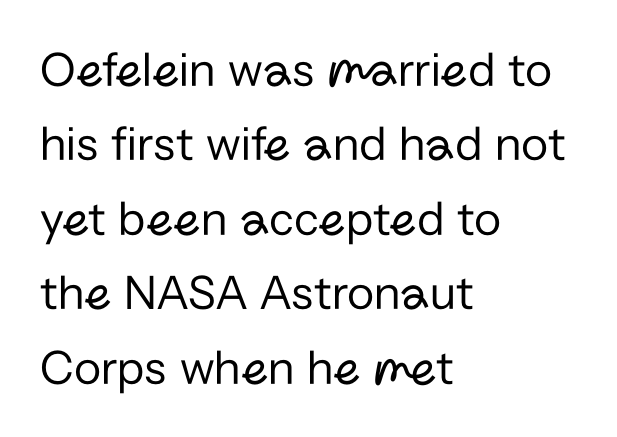
Proportional: the letters do not fall into vertical columns. The passage shown is not underscored anywhere. Caption: multi-line text, flush left, ragged right. The weight tops out at a normal text grade. Short note: letters normally spaced.
